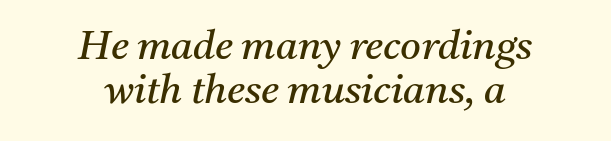
The image shows 40 px regular-weight serif type, italic (leaning right); set centered, tight line spacing (1.09x), normal letter spacing, not underlined; medium stroke contrast and a medium x-height.
